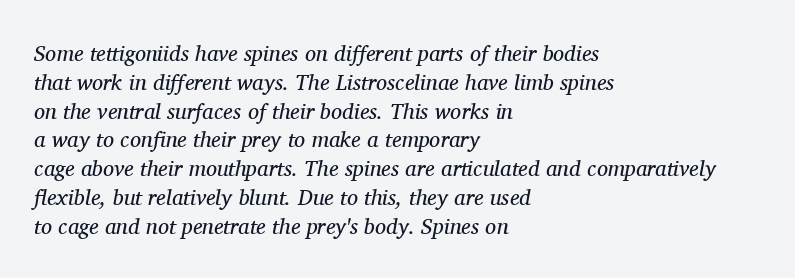
{"italic": "yes", "lean": "right", "slant_degrees": 11, "bold": "no", "underline": "no", "align": "left", "line_spacing": "normal", "line_spacing_ratio": 1.31, "letter_spacing": "normal", "letter_spacing_em": 0.0, "glyph_px": 22}
